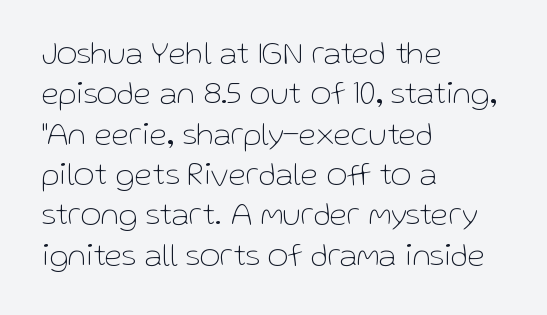
The image shows 32 px thin sans-serif type, upright; set left-aligned, normal line spacing (1.26x), normal letter spacing, not underlined; low stroke contrast and a medium x-height.
